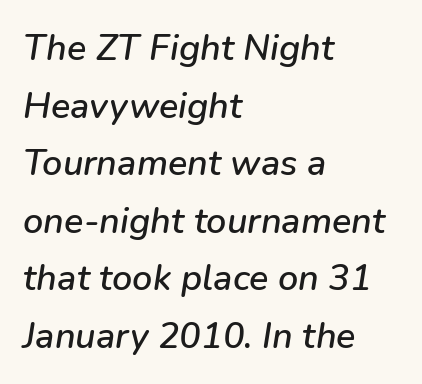
{"italic": "yes", "lean": "right", "slant_degrees": 9, "width": "normal", "stroke_contrast": "low", "x_height": "medium", "monospaced": "no", "underline": "no", "align": "left", "line_spacing": "normal", "line_spacing_ratio": 1.6, "letter_spacing": "normal", "letter_spacing_em": 0.0, "glyph_px": 36}
